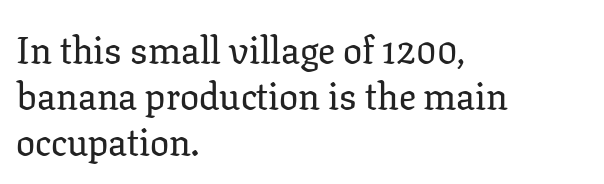
{"serif": "yes", "italic": "no", "width": "normal", "stroke_contrast": "low", "x_height": "medium", "monospaced": "no", "underline": "no", "align": "left", "line_spacing_ratio": 1.21, "letter_spacing": "normal", "letter_spacing_em": 0.0, "glyph_px": 38}
